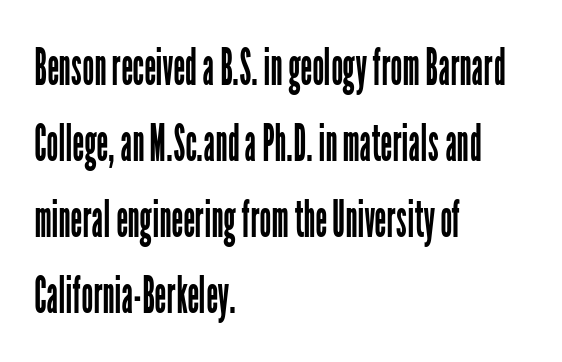
Compared with typical body copy, the letter spacing here is the same. Posture: vertical. These lines stack with their left ends in a neat column. Glance below the letters and you will spot only blank space.
